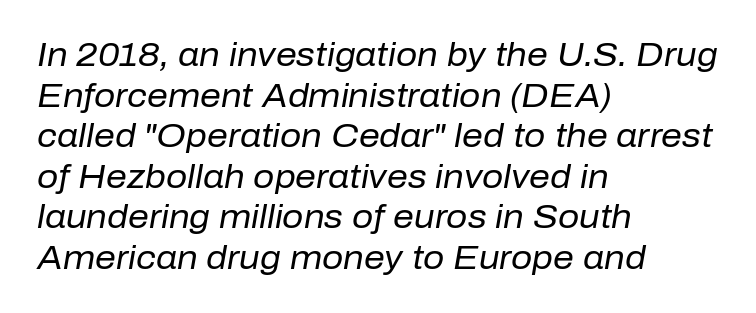
Q: Is the text bold? A: No.
Q: Is the text italic (slanted)? A: Yes, it leans right by about 10 degrees.
Q: Is the text underlined? A: No.
Q: How is the paragraph aligned? A: Left-aligned.
Q: Is the spacing between letters normal or unusually wide? A: Normal.
Q: Width (condensed, normal, or wide)? A: Normal.
Q: Stroke contrast? A: Low.
Q: x-height? A: Medium.
Q: Monospaced? A: No.
